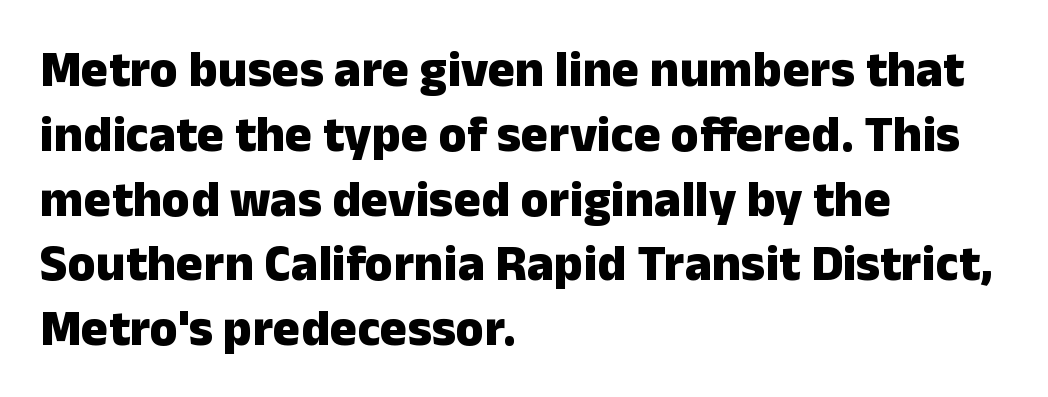
The image shows 51 px heavy sans-serif type, upright; set left-aligned, normal line spacing (1.27x), normal letter spacing, not underlined; low stroke contrast and a medium x-height.
